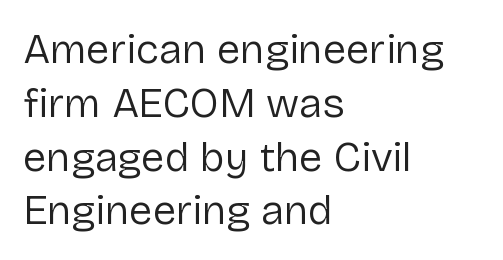
{"serif": "no", "italic": "no", "bold": "no", "weight": "regular", "width": "normal", "stroke_contrast": "low", "x_height": "medium", "monospaced": "no", "underline": "no", "align": "left", "line_spacing": "normal", "line_spacing_ratio": 1.28, "letter_spacing": "normal", "letter_spacing_em": 0.0, "glyph_px": 42}
